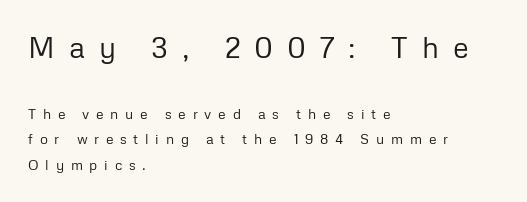
{"serif": "no", "italic": "no", "bold": "no", "weight": "regular", "width": "normal", "stroke_contrast": "low", "x_height": "medium", "monospaced": "no", "underline": "no", "align": "left", "line_spacing_ratio": 1.82, "letter_spacing": "wide", "letter_spacing_em": 0.48, "larger_block": "first", "size_ratio": 2.07, "glyph_px": 29}
